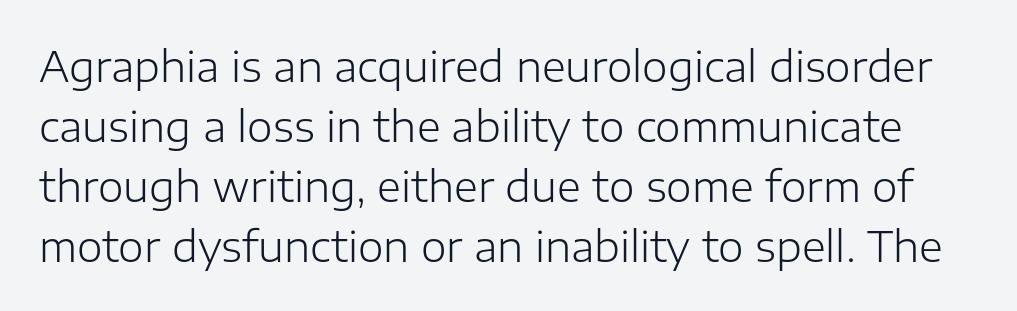
The image shows 41 px light sans-serif type, upright; set normal line spacing (1.46x), normal letter spacing, not underlined; low stroke contrast and a medium x-height.
